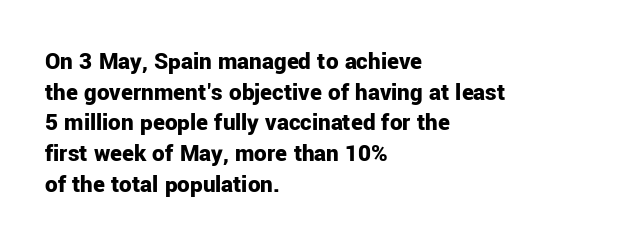
The image shows 25 px bold type, upright; set left-aligned, line spacing 1.23x, normal letter spacing, not underlined.
